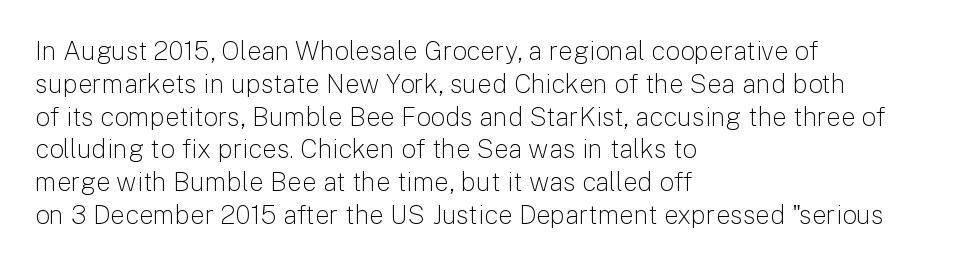
Q: Is the text bold? A: No.
Q: Is the text italic (slanted)? A: No, it is upright.
Q: Is the text underlined? A: No.
Q: How is the paragraph aligned? A: Left-aligned.
Q: Is the spacing between letters normal or unusually wide? A: Normal.
Q: Is the spacing between lines tight, normal or loose? A: Normal.
